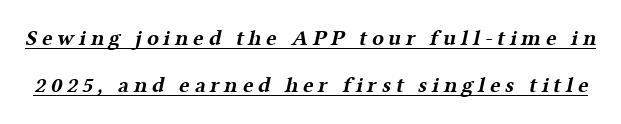
Looks like someone drew a line under every word here. Each word looks stretched out because of the extra space between its letters. Notice the wide empty band between every row — that's loose leading. On the weight axis this lands at bold, roughly 700.
